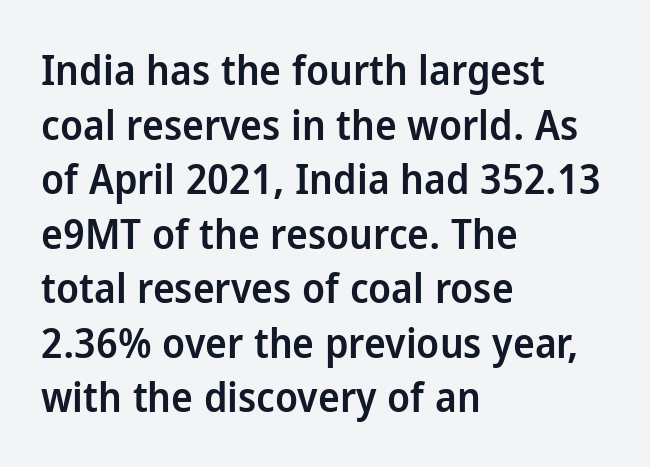
The image shows 41 px semibold sans-serif type, upright; set left-aligned, normal line spacing (1.33x), normal letter spacing, not underlined; low stroke contrast and a medium x-height.
